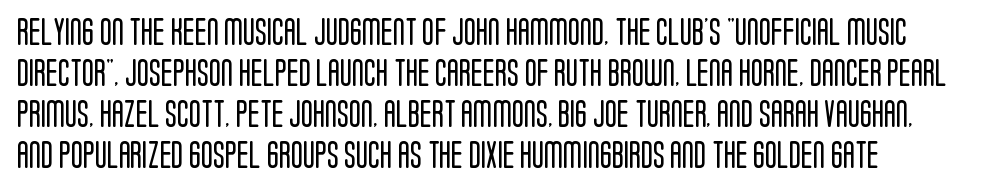
Q: Is the text bold? A: No.
Q: Is the text italic (slanted)? A: No, it is upright.
Q: Is the typeface a serif or a sans-serif typeface? A: Sans-serif.
Q: Is the text underlined? A: No.
Q: How is the paragraph aligned? A: Left-aligned.
Q: Is the spacing between letters normal or unusually wide? A: Normal.
Q: Is the spacing between lines tight, normal or loose? A: Normal.
Q: Width (condensed, normal, or wide)? A: Condensed.
Q: Stroke contrast? A: Low.
Q: x-height? A: Large.
Q: Monospaced? A: No.
